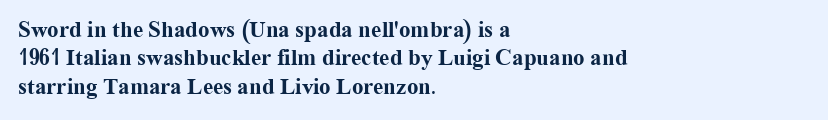
The image shows 23 px bold type, upright; set left-aligned, line spacing 1.23x, normal letter spacing, not underlined.
